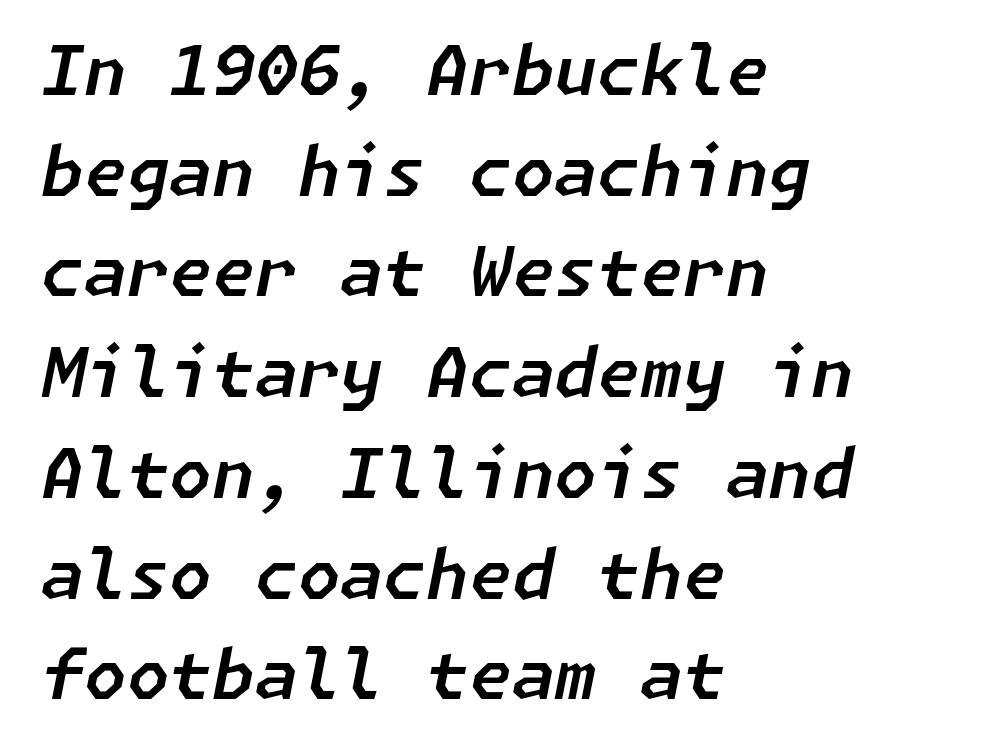
{"italic": "yes", "lean": "right", "slant_degrees": 11, "width": "normal", "stroke_contrast": "low", "x_height": "medium", "underline": "no", "align": "left", "line_spacing": "normal", "line_spacing_ratio": 1.46, "letter_spacing": "normal", "letter_spacing_em": 0.0, "glyph_px": 69}
